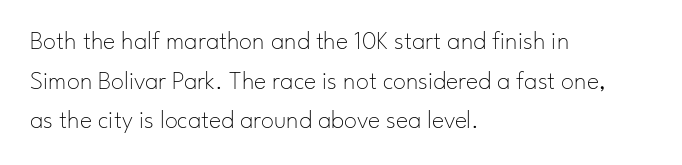
The image shows 26 px text type, upright; set left-aligned, normal line spacing (1.52x), normal letter spacing, not underlined.
